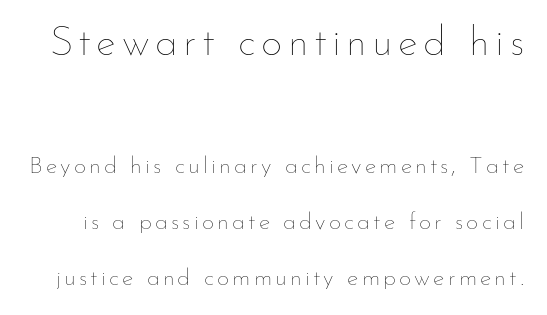
The image shows 42 px thin type, upright; set loose line spacing (2.34x), not underlined; the first (top) block is 1.75x larger; low stroke contrast and a small x-height.
